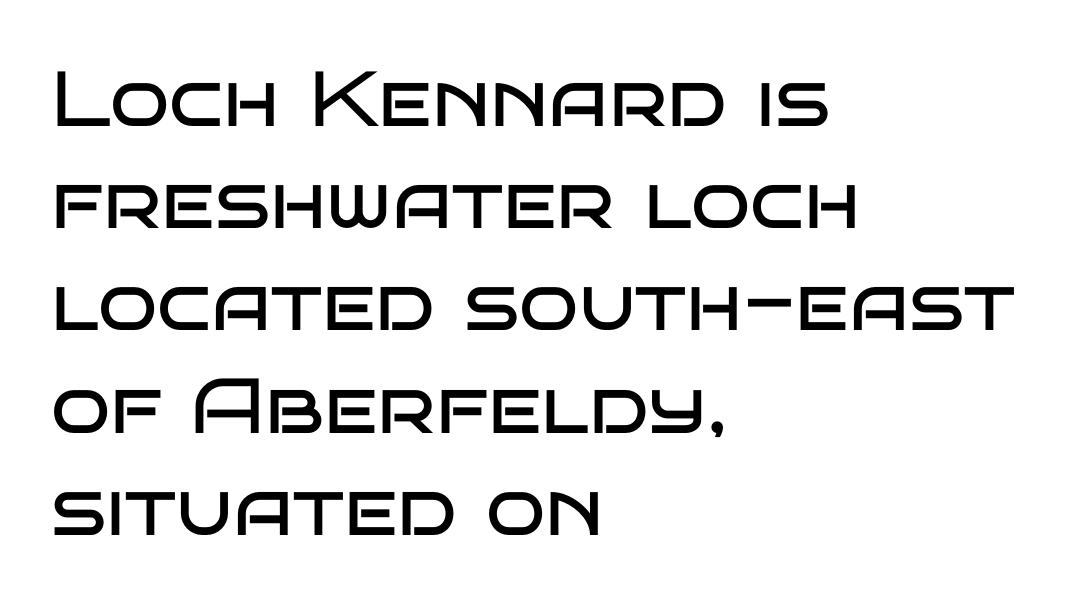
Q: Is the text bold? A: No.
Q: Is the text italic (slanted)? A: No, it is upright.
Q: Is the typeface a serif or a sans-serif typeface? A: Sans-serif.
Q: Is the text underlined? A: No.
Q: How is the paragraph aligned? A: Left-aligned.
Q: Is the spacing between letters normal or unusually wide? A: Normal.
Q: Is the spacing between lines tight, normal or loose? A: Normal.
Q: Width (condensed, normal, or wide)? A: Wide.
Q: Stroke contrast? A: Low.
Q: x-height? A: Large.
Q: Monospaced? A: No.
